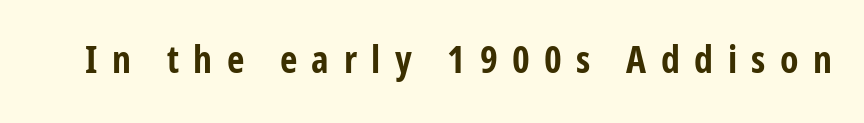
The image shows 38 px bold, condensed sans-serif type, upright; set unusually wide letter spacing (+0.38 em), not underlined; low stroke contrast and a medium x-height.
